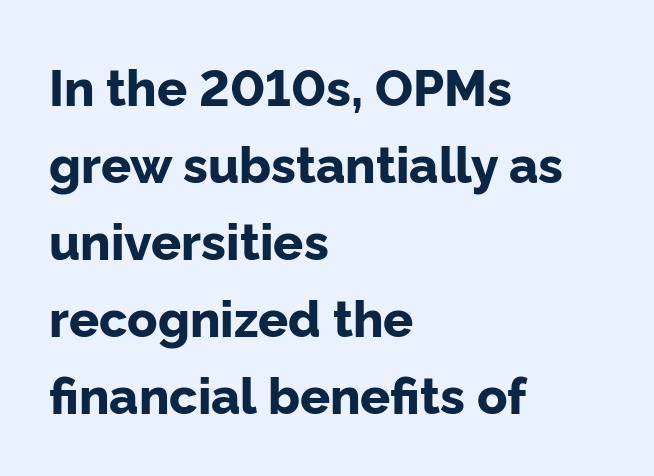
Q: Is the text bold? A: Yes.
Q: Is the text italic (slanted)? A: No, it is upright.
Q: Is the typeface a serif or a sans-serif typeface? A: Sans-serif.
Q: Is the text underlined? A: No.
Q: How is the paragraph aligned? A: Left-aligned.
Q: Is the spacing between letters normal or unusually wide? A: Normal.
Q: Is the spacing between lines tight, normal or loose? A: Normal.
Q: Width (condensed, normal, or wide)? A: Normal.
Q: Stroke contrast? A: Low.
Q: x-height? A: Medium.
Q: Monospaced? A: No.
